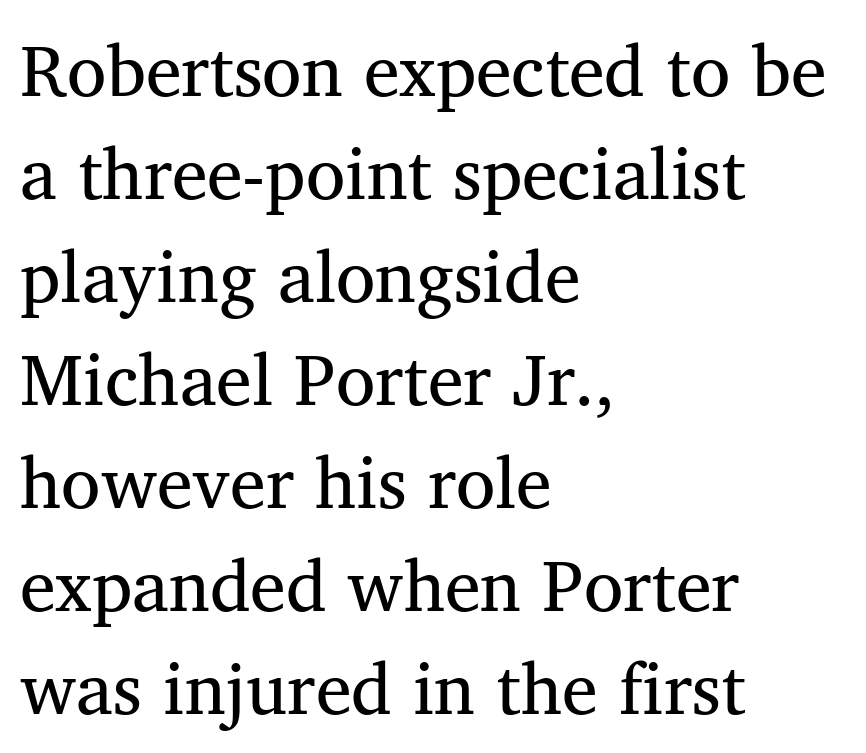
Q: Is the text bold? A: No.
Q: Is the text italic (slanted)? A: No, it is upright.
Q: Is the typeface a serif or a sans-serif typeface? A: Serif.
Q: Is the text underlined? A: No.
Q: How is the paragraph aligned? A: Left-aligned.
Q: Is the spacing between letters normal or unusually wide? A: Normal.
Q: Is the spacing between lines tight, normal or loose? A: Normal.
Q: Width (condensed, normal, or wide)? A: Normal.
Q: Stroke contrast? A: Medium.
Q: x-height? A: Medium.
Q: Monospaced? A: No.
